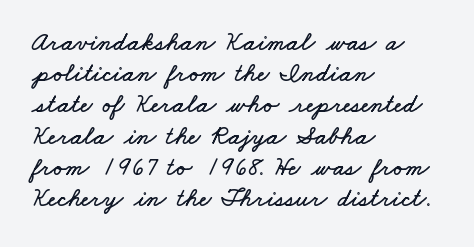
The passage is arranged the way most books set body copy — flush left. A clean baseline with only descenders dipping below it. Honestly, the letter spacing is just normal — you wouldn't notice it.
